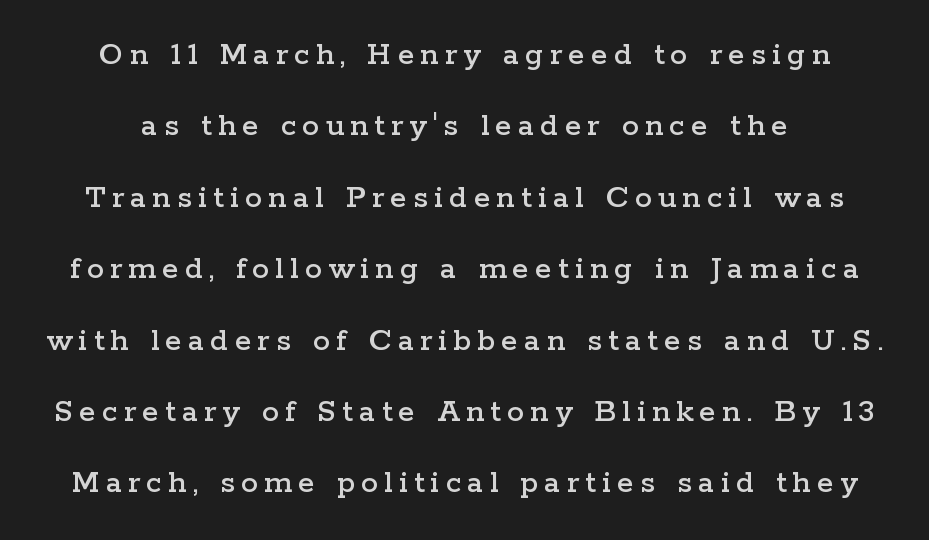
Honestly, there is no underline to notice here at all. Honestly, the rows look like they've been pulled way apart. Character widths vary here, with narrow letters taking less room than wide ones. The typography opts for an upright posture over an oblique one. The text was rendered using a seriffed face with decorative stroke endings.
